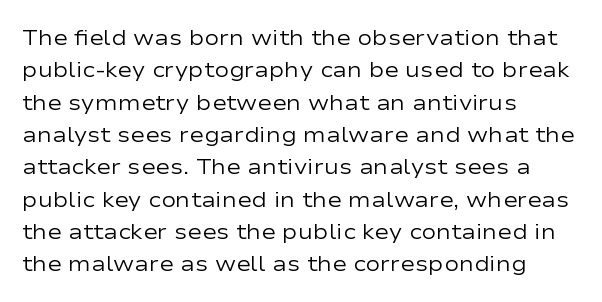
The image shows 22 px text type, upright; set left-aligned, normal line spacing (1.47x), normal letter spacing, not underlined.
